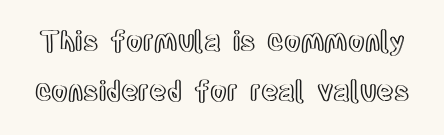
Students, note that the glyphs here touch the page at normal intervals. Do the letters lean? They stand straight. No word sits above an underline.
